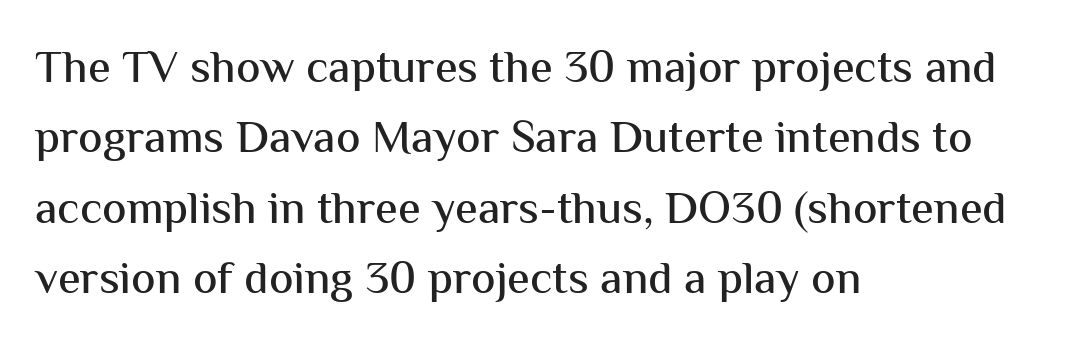
The image shows 46 px sans-serif type, upright; set left-aligned, normal line spacing (1.53x), normal letter spacing, not underlined; medium stroke contrast and a medium x-height.
